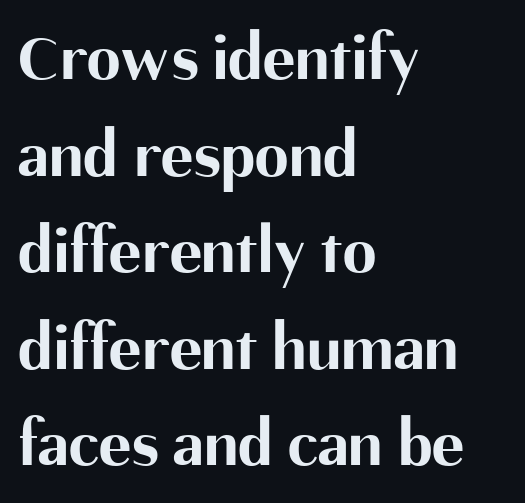
Q: Is the text bold? A: Yes.
Q: Is the text italic (slanted)? A: No, it is upright.
Q: Is the typeface a serif or a sans-serif typeface? A: Sans-serif.
Q: Is the text underlined? A: No.
Q: How is the paragraph aligned? A: Left-aligned.
Q: Is the spacing between letters normal or unusually wide? A: Normal.
Q: Is the spacing between lines tight, normal or loose? A: Normal.
Q: Width (condensed, normal, or wide)? A: Normal.
Q: Stroke contrast? A: Medium.
Q: x-height? A: Medium.
Q: Monospaced? A: No.
